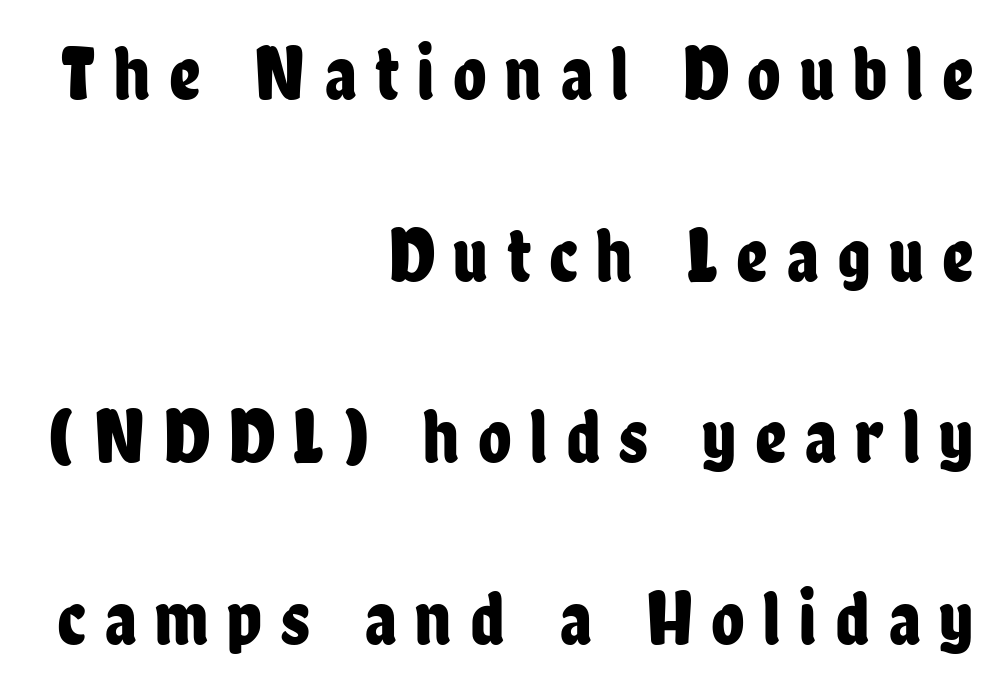
Q: Is the text italic (slanted)? A: No, it is upright.
Q: Is the typeface a serif or a sans-serif typeface? A: Sans-serif.
Q: Is the text underlined? A: No.
Q: How is the paragraph aligned? A: Right-aligned.
Q: Is the spacing between letters normal or unusually wide? A: Unusually wide.
Q: Is the spacing between lines tight, normal or loose? A: Loose.
Q: Width (condensed, normal, or wide)? A: Condensed.
Q: Stroke contrast? A: Low.
Q: x-height? A: Medium.
Q: Monospaced? A: No.
